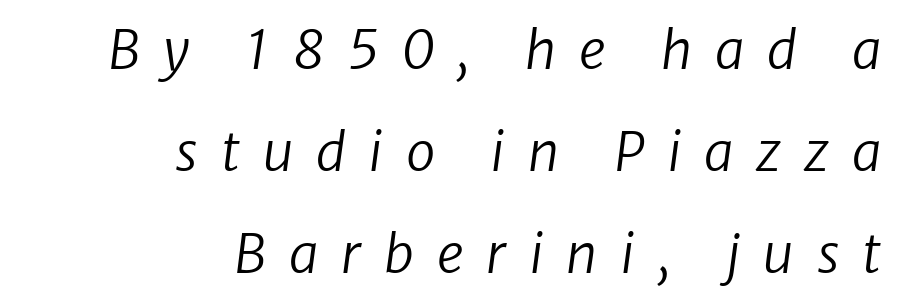
Alignment: flush right. Glyph-to-glyph distance is far greater than everyday printed text. These lines were composed using italics. Is there much room between lines? Yes — plenty of vertical air separates them. The characters are drawn with everyday or finer stroke widths.
